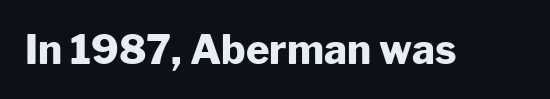
{"serif": "no", "italic": "no", "bold": "yes", "weight": "heavy", "width": "normal", "stroke_contrast": "low", "x_height": "medium", "monospaced": "no", "underline": "no", "letter_spacing": "normal", "letter_spacing_em": 0.0, "glyph_px": 40}
